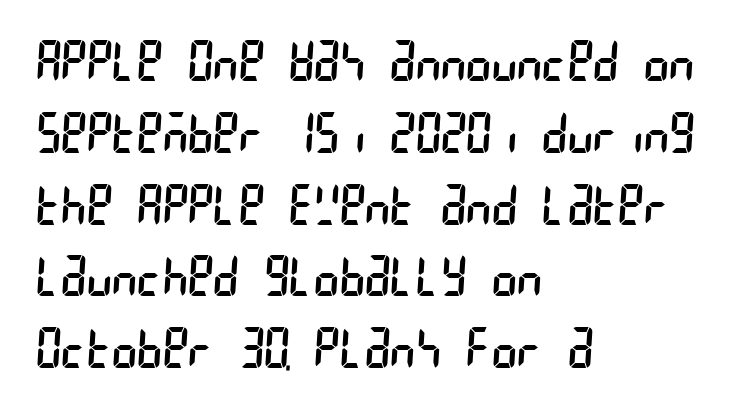
{"serif": "no", "bold": "no", "weight": "regular", "width": "condensed", "stroke_contrast": "low", "x_height": "large", "underline": "no", "align": "left", "line_spacing": "normal", "line_spacing_ratio": 1.33, "letter_spacing": "normal", "letter_spacing_em": 0.0, "glyph_px": 54}
